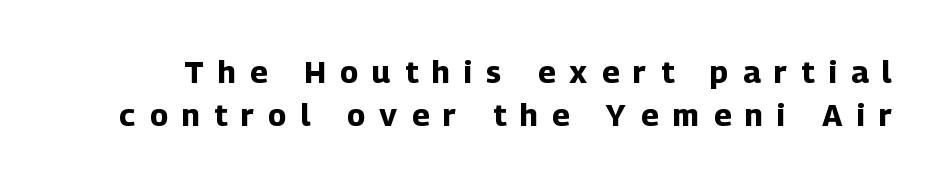
{"serif": "no", "italic": "no", "bold": "yes", "weight": "bold", "width": "normal", "stroke_contrast": "low", "x_height": "medium", "monospaced": "no", "underline": "no", "line_spacing": "normal", "line_spacing_ratio": 1.38, "letter_spacing": "wide", "letter_spacing_em": 0.46, "glyph_px": 31}
